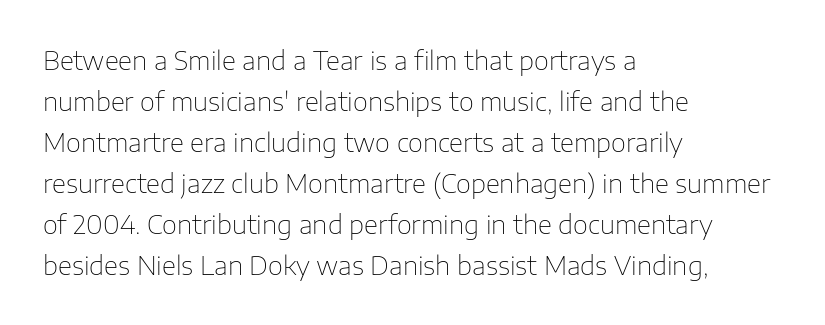
The words here are not underlined. Unbolded letterforms with no extra heft. Quick note: interline space is typical. These lines stack with their left ends in a neat column. Ordinary non-slanted type is in use. Here the glyphs are tracked normally, forming tight word shapes.
